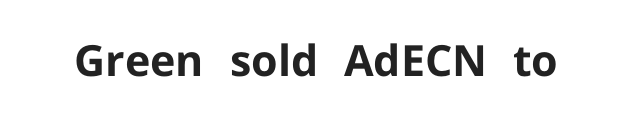
Q: Is the text bold? A: Yes.
Q: Is the text italic (slanted)? A: No, it is upright.
Q: Is the typeface a serif or a sans-serif typeface? A: Sans-serif.
Q: Is the text underlined? A: No.
Q: Is the spacing between letters normal or unusually wide? A: Normal.
Q: Width (condensed, normal, or wide)? A: Normal.
Q: Stroke contrast? A: Low.
Q: x-height? A: Medium.
Q: Monospaced? A: No.
